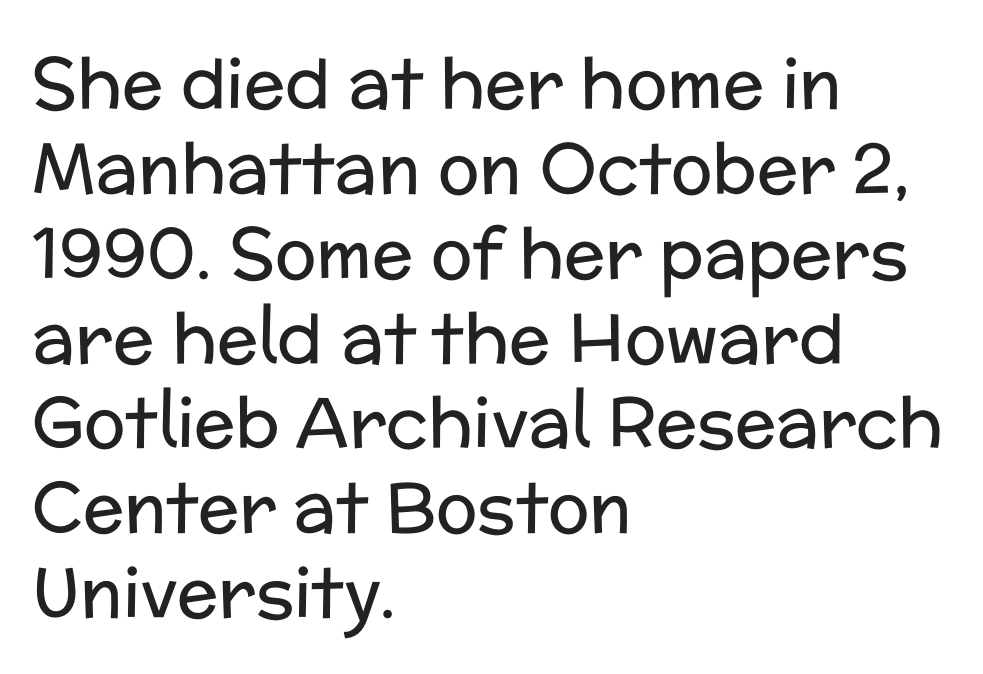
{"serif": "no", "italic": "no", "bold": "no", "weight": "regular", "width": "normal", "stroke_contrast": "low", "x_height": "medium", "monospaced": "no", "underline": "no", "align": "left", "line_spacing_ratio": 1.23, "letter_spacing": "normal", "letter_spacing_em": 0.0, "glyph_px": 69}
